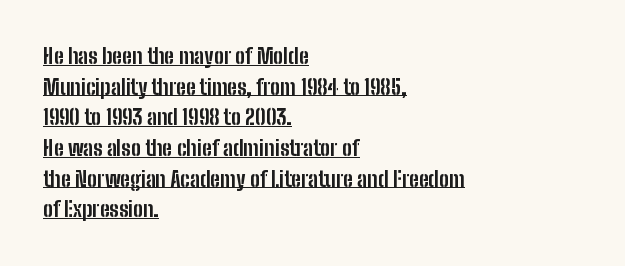
{"italic": "no", "bold": "yes", "underline": "yes", "align": "left", "line_spacing": "normal", "line_spacing_ratio": 1.46, "letter_spacing": "normal", "letter_spacing_em": 0.0, "glyph_px": 21}
